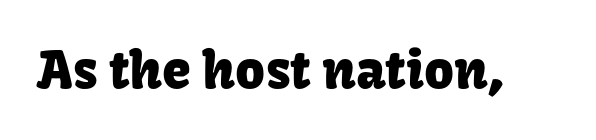
The image shows 52 px sans-serif type, upright; set normal letter spacing, not underlined; low stroke contrast and a medium x-height.
